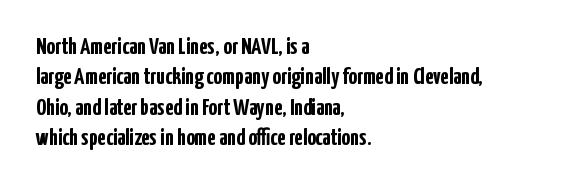
The image shows 24 px bold type, upright; set left-aligned, normal line spacing (1.27x), normal letter spacing, not underlined.
